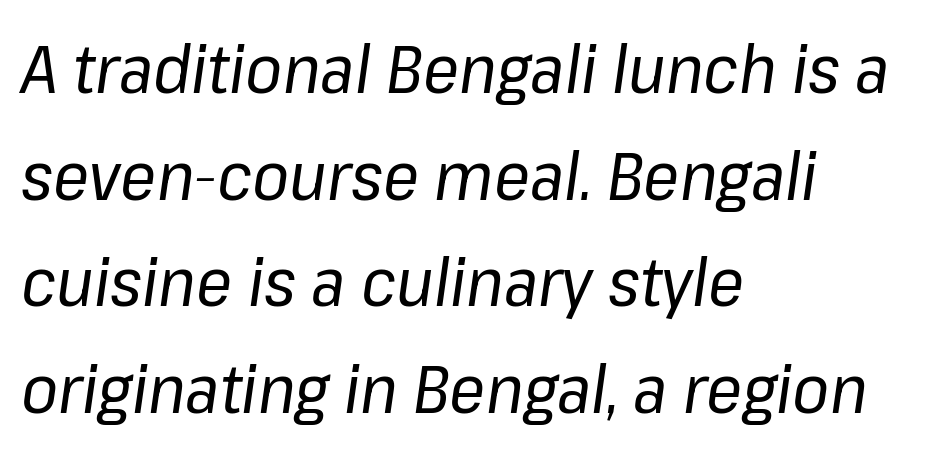
Anything drawn beneath the words? Only blank space. The ragged edge is on the right, which tells us the setting is flush left. You could not count columns in this text — the font is proportionally spaced. Standard letterfit; no display-style spreading of the glyphs. Vertical stems look standard width or narrower in stroke.
